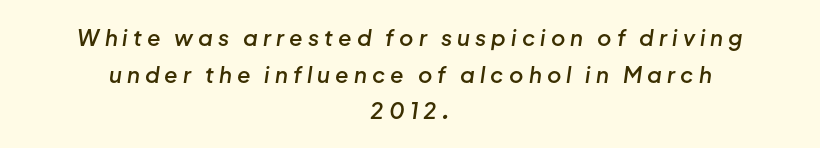
These lines stack symmetrically, like a column narrowing and widening about its center. Type without underlining. You could only call the tracking loose — the letters float apart. The strokes are fattened partway — semibold, not bold.
